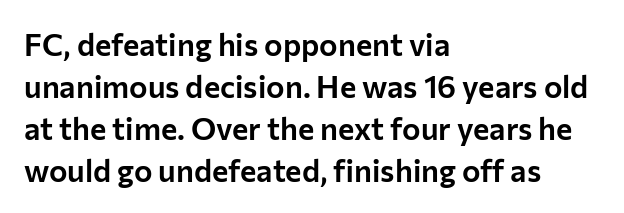
Q: Is the text italic (slanted)? A: No, it is upright.
Q: Is the typeface a serif or a sans-serif typeface? A: Sans-serif.
Q: Is the text underlined? A: No.
Q: How is the paragraph aligned? A: Left-aligned.
Q: Is the spacing between letters normal or unusually wide? A: Normal.
Q: Is the spacing between lines tight, normal or loose? A: Normal.
Q: Width (condensed, normal, or wide)? A: Normal.
Q: Stroke contrast? A: Low.
Q: x-height? A: Medium.
Q: Monospaced? A: No.
